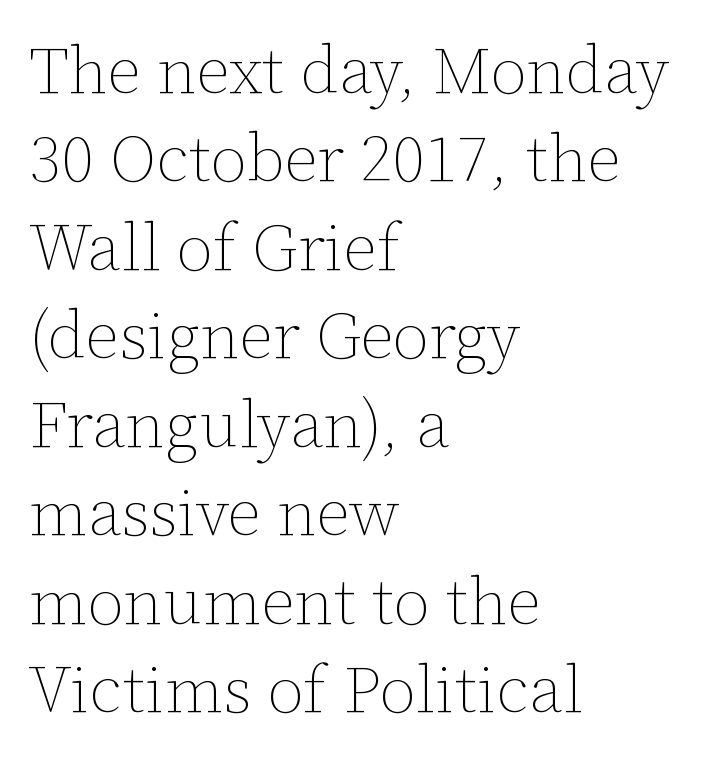
Q: Is the text bold? A: No.
Q: Is the text italic (slanted)? A: No, it is upright.
Q: Is the text underlined? A: No.
Q: How is the paragraph aligned? A: Left-aligned.
Q: Is the spacing between letters normal or unusually wide? A: Normal.
Q: Is the spacing between lines tight, normal or loose? A: Normal.
Q: Width (condensed, normal, or wide)? A: Normal.
Q: Stroke contrast? A: Low.
Q: x-height? A: Medium.
Q: Monospaced? A: No.
